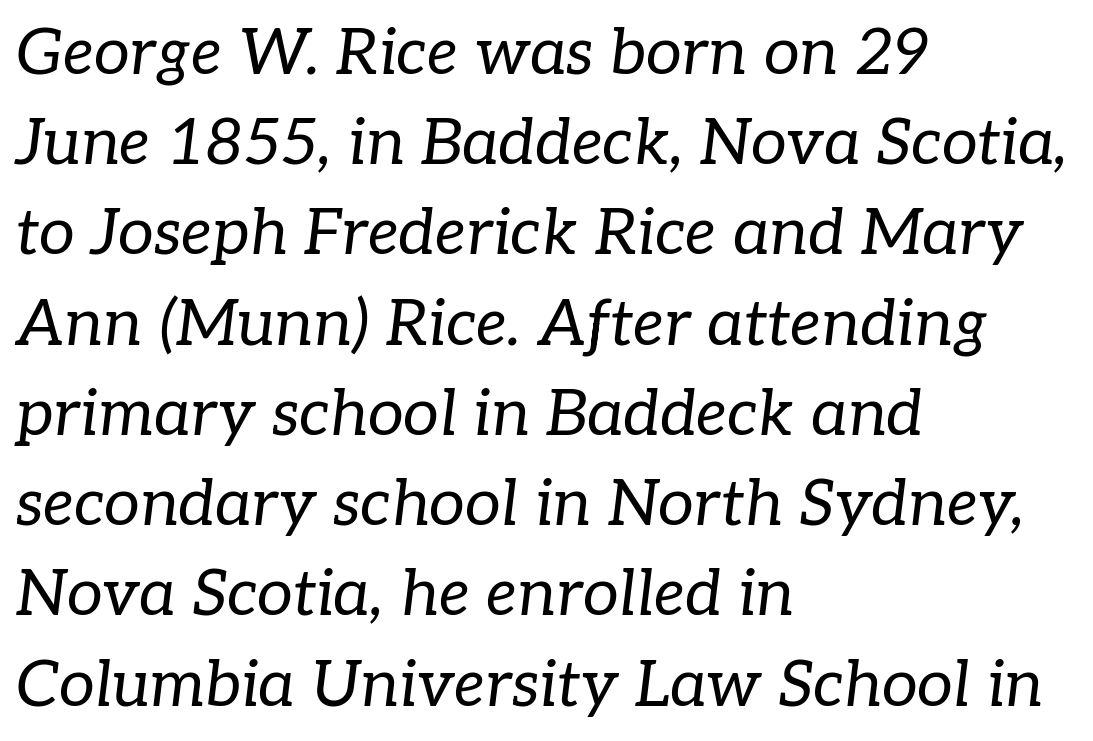
The image shows 64 px regular-weight serif type, italic (leaning right); set left-aligned, normal line spacing (1.41x), normal letter spacing, not underlined; low stroke contrast and a medium x-height.
